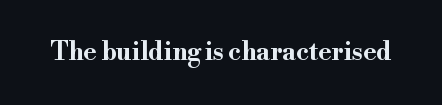
Underlining? Definitely not there. Strong, thick strokes mark this as bold type. This sample uses an upright cut, with every glyph sitting square on the baseline. A typesetter would call this zero additional tracking.
